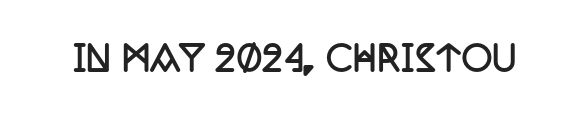
The image shows 34 px semibold, condensed serif type, upright; set normal letter spacing, not underlined; low stroke contrast and a large x-height.
